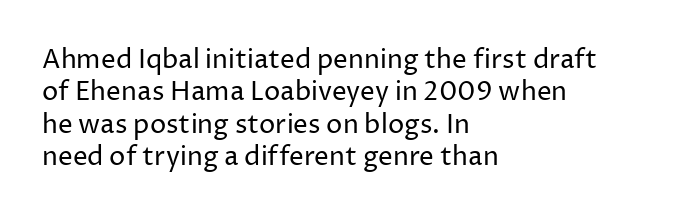
Q: Is the text bold? A: No.
Q: Is the text italic (slanted)? A: No, it is upright.
Q: Is the text underlined? A: No.
Q: How is the paragraph aligned? A: Left-aligned.
Q: Is the spacing between letters normal or unusually wide? A: Normal.
Q: Is the spacing between lines tight, normal or loose? A: Normal.
